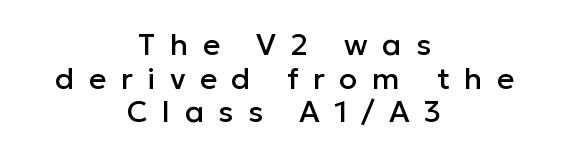
{"serif": "no", "italic": "no", "width": "normal", "stroke_contrast": "low", "x_height": "medium", "monospaced": "no", "underline": "no", "align": "center", "line_spacing": "tight", "line_spacing_ratio": 1.12, "letter_spacing": "wide", "letter_spacing_em": 0.48, "glyph_px": 30}
